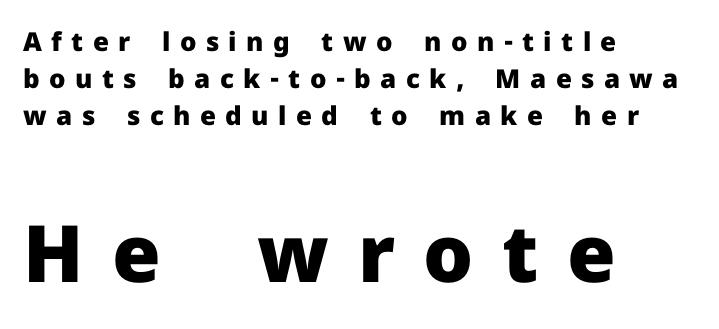
Q: Is the text bold? A: Yes.
Q: Is the text italic (slanted)? A: No, it is upright.
Q: Is the typeface a serif or a sans-serif typeface? A: Sans-serif.
Q: Is the text underlined? A: No.
Q: How is the paragraph aligned? A: Left-aligned.
Q: Is the spacing between letters normal or unusually wide? A: Unusually wide.
Q: Is the spacing between lines tight, normal or loose? A: Normal.
Q: Which block of text is set in a larger size, the first (top) or the second (bottom)? A: The second (bottom) one.
Q: Width (condensed, normal, or wide)? A: Normal.
Q: Stroke contrast? A: Low.
Q: x-height? A: Medium.
Q: Monospaced? A: No.
